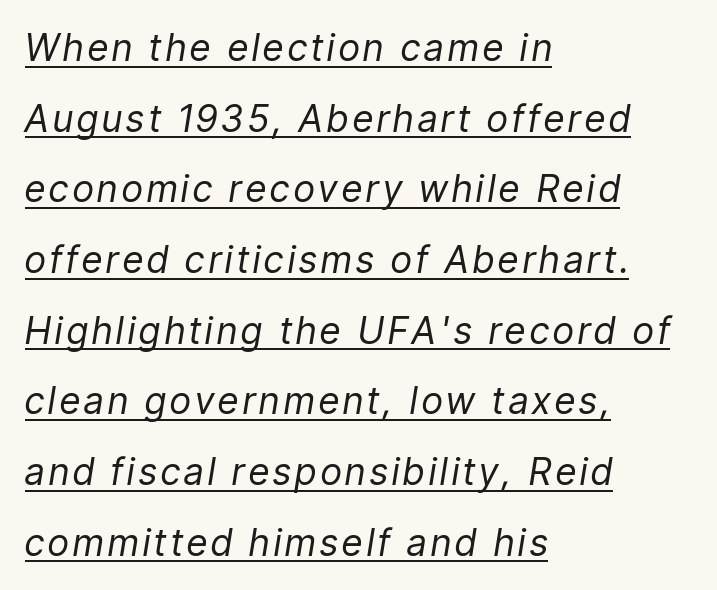
The specimen reads as italic at a glance. Notice how the passage keeps a crisp vertical edge on the left only. Spacing verdict: proportional, widths tailored to each character. The letters look calm and open, with moderate or lighter stems. Interline gaps are noticeably wide in this sample. Underlined type.
